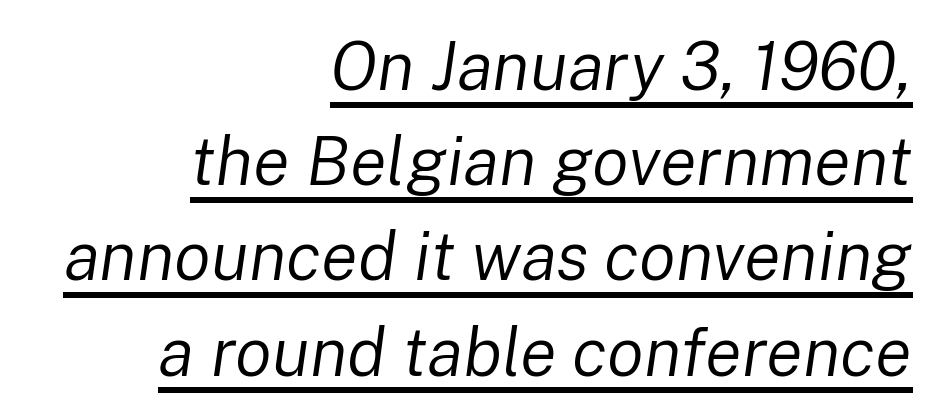
The image shows 68 px regular-weight type, italic (leaning right); set right-aligned, normal line spacing (1.4x), normal letter spacing, underlined; low stroke contrast and a medium x-height.
